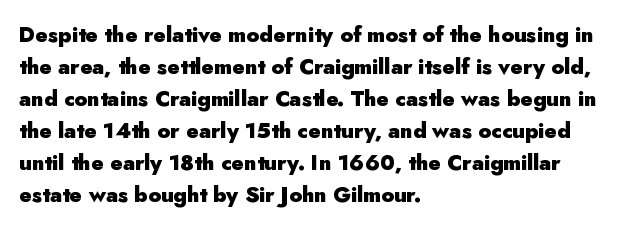
Q: Is the text bold? A: Yes.
Q: Is the text italic (slanted)? A: No, it is upright.
Q: Is the text underlined? A: No.
Q: How is the paragraph aligned? A: Left-aligned.
Q: Is the spacing between letters normal or unusually wide? A: Normal.
Q: Is the spacing between lines tight, normal or loose? A: Normal.
